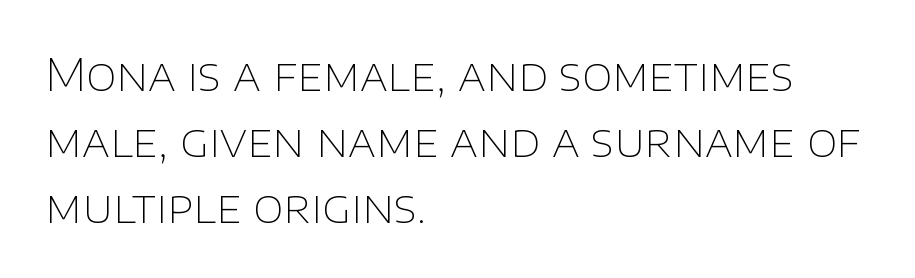
Q: Is the text bold? A: No.
Q: Is the text italic (slanted)? A: No, it is upright.
Q: Is the typeface a serif or a sans-serif typeface? A: Sans-serif.
Q: Is the text underlined? A: No.
Q: How is the paragraph aligned? A: Left-aligned.
Q: Is the spacing between letters normal or unusually wide? A: Normal.
Q: Is the spacing between lines tight, normal or loose? A: Normal.
Q: Width (condensed, normal, or wide)? A: Normal.
Q: Stroke contrast? A: Low.
Q: x-height? A: Large.
Q: Monospaced? A: No.
